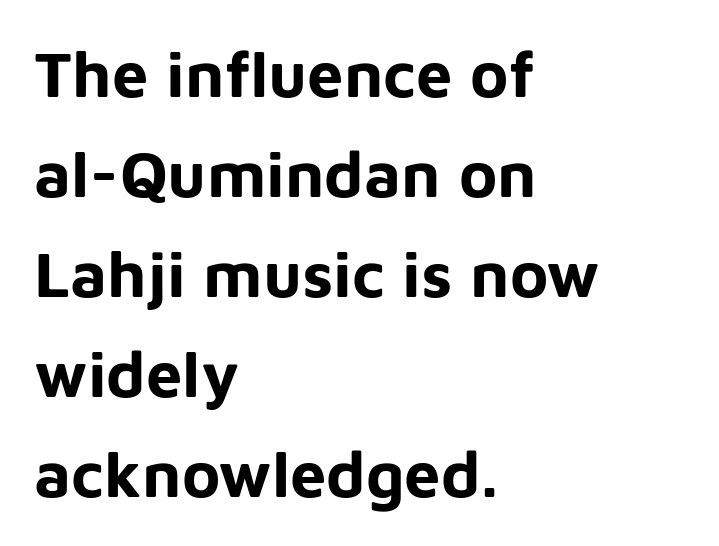
Q: Is the text bold? A: Yes.
Q: Is the text italic (slanted)? A: No, it is upright.
Q: Is the typeface a serif or a sans-serif typeface? A: Sans-serif.
Q: Is the text underlined? A: No.
Q: How is the paragraph aligned? A: Left-aligned.
Q: Is the spacing between letters normal or unusually wide? A: Normal.
Q: Is the spacing between lines tight, normal or loose? A: Normal.
Q: Width (condensed, normal, or wide)? A: Normal.
Q: Stroke contrast? A: Low.
Q: x-height? A: Medium.
Q: Monospaced? A: No.
